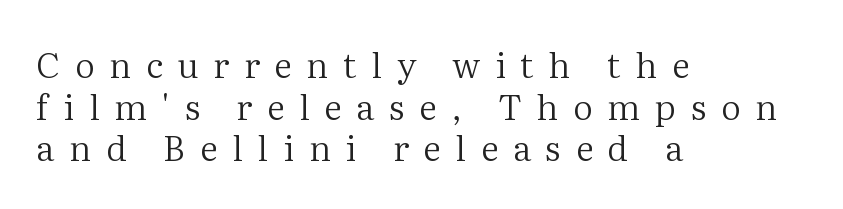
Q: Is the text bold? A: No.
Q: Is the text italic (slanted)? A: No, it is upright.
Q: Is the typeface a serif or a sans-serif typeface? A: Serif.
Q: Is the text underlined? A: No.
Q: How is the paragraph aligned? A: Left-aligned.
Q: Is the spacing between letters normal or unusually wide? A: Unusually wide.
Q: Width (condensed, normal, or wide)? A: Normal.
Q: Stroke contrast? A: Medium.
Q: x-height? A: Medium.
Q: Monospaced? A: No.
